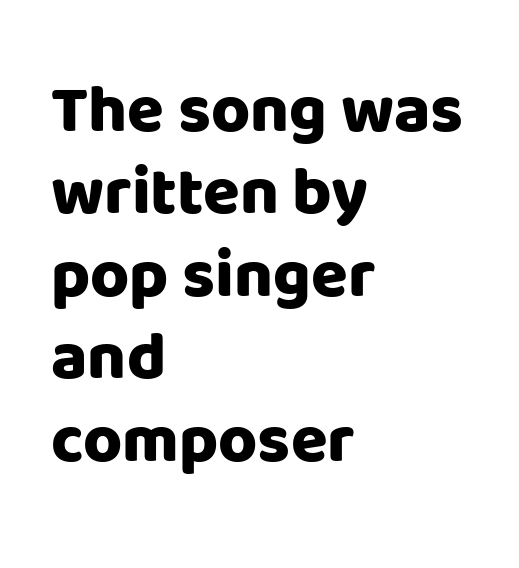
These lines keep a tight, regular rhythm from letter to letter. A typesetter would mark this as roman, not italic. This rendering features lettering with no underline. The letters advance in unequal steps, a hallmark of proportional type. A dark, heavy texture on the line: the type is bold.
